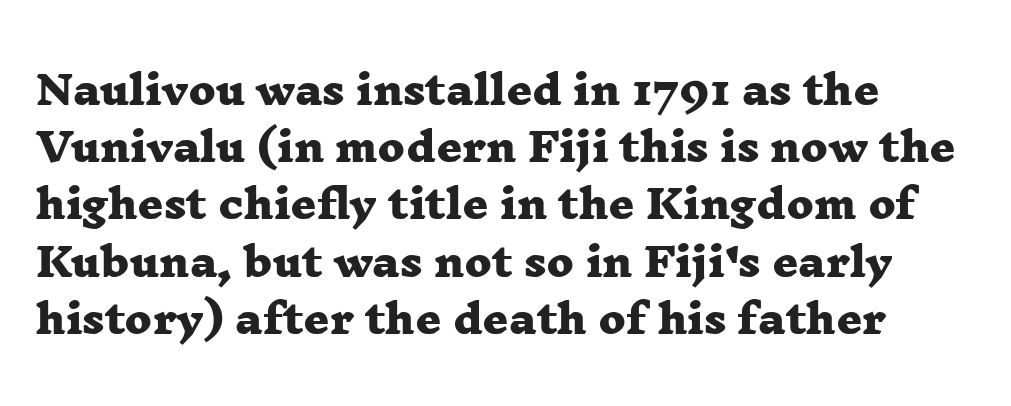
{"serif": "yes", "bold": "yes", "weight": "heavy", "width": "wide", "stroke_contrast": "low", "x_height": "medium", "monospaced": "no", "underline": "no", "align": "left", "line_spacing": "normal", "line_spacing_ratio": 1.43, "letter_spacing": "normal", "letter_spacing_em": 0.0, "glyph_px": 40}
